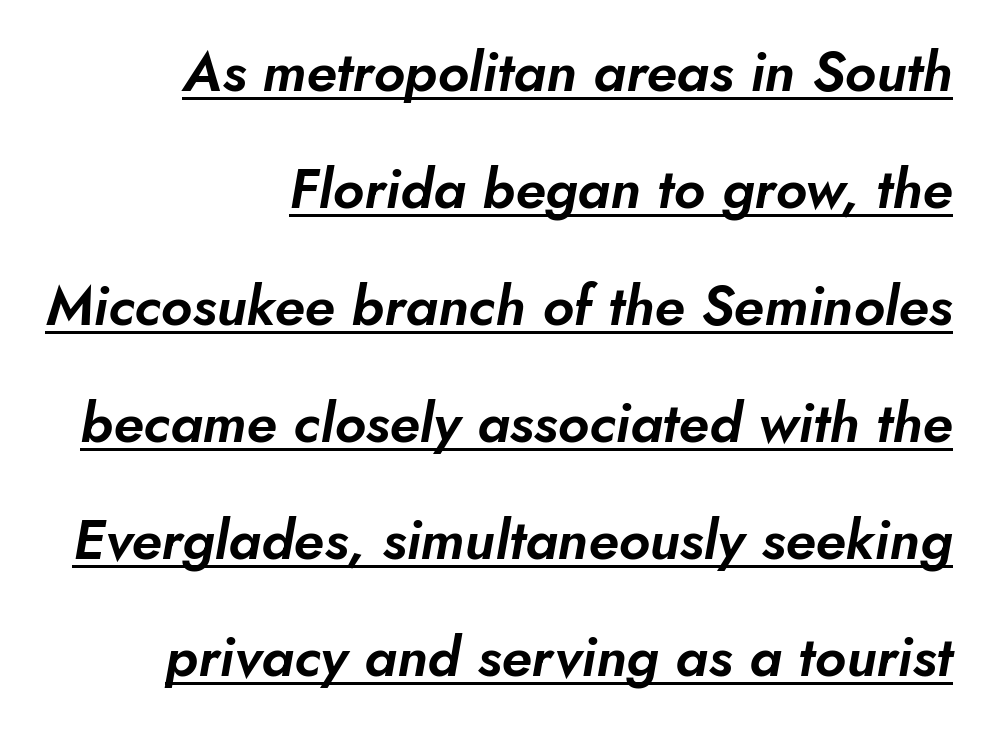
{"italic": "yes", "lean": "right", "slant_degrees": 5, "width": "normal", "stroke_contrast": "low", "x_height": "small", "monospaced": "no", "underline": "yes", "align": "right", "line_spacing": "loose", "line_spacing_ratio": 2.09, "letter_spacing": "normal", "letter_spacing_em": 0.0, "glyph_px": 56}
